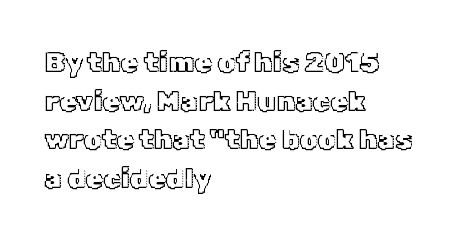
{"italic": "no", "width": "normal", "x_height": "medium", "monospaced": "no", "underline": "no", "align": "left", "line_spacing": "normal", "line_spacing_ratio": 1.38, "letter_spacing": "normal", "letter_spacing_em": 0.0, "glyph_px": 28}
